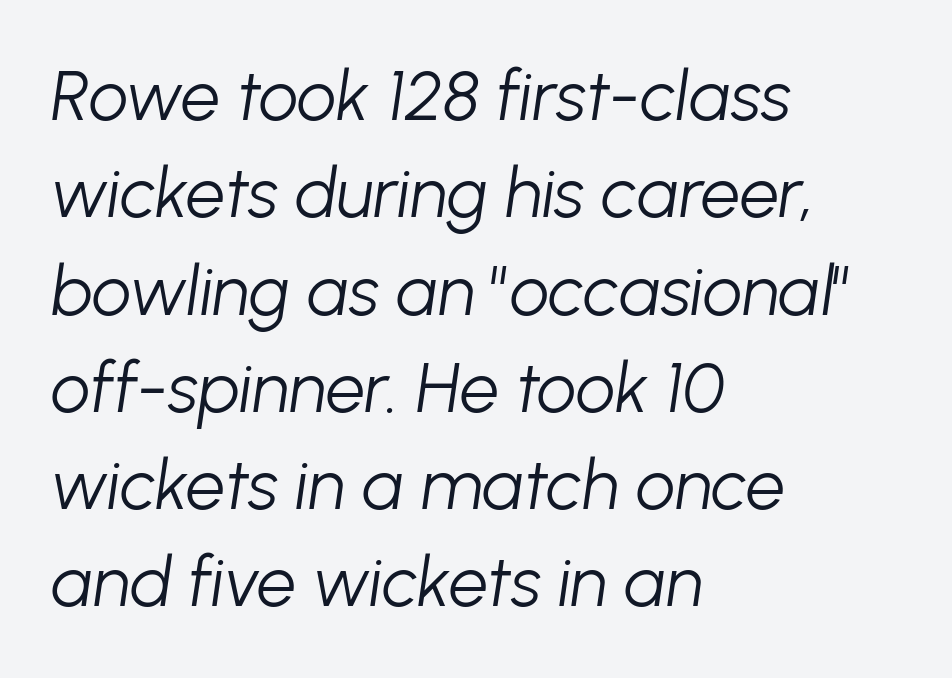
The image shows 70 px light type, italic (leaning right); set left-aligned, normal line spacing (1.39x), normal letter spacing, not underlined; low stroke contrast and a medium x-height.
